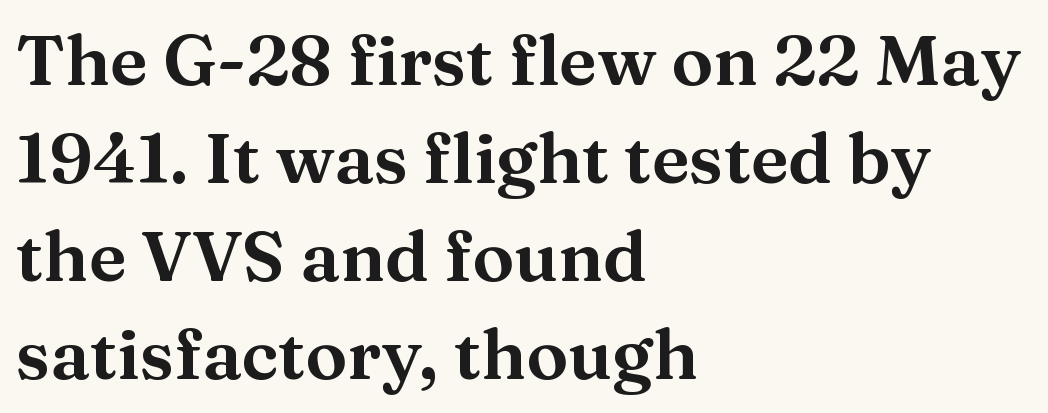
The image shows 70 px wide serif type, upright; set left-aligned, normal line spacing (1.4x), normal letter spacing, not underlined; medium stroke contrast and a medium x-height.
